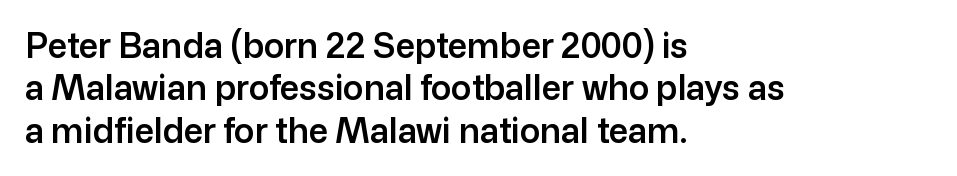
Q: Is the text italic (slanted)? A: No, it is upright.
Q: Is the typeface a serif or a sans-serif typeface? A: Sans-serif.
Q: Is the text underlined? A: No.
Q: How is the paragraph aligned? A: Left-aligned.
Q: Is the spacing between letters normal or unusually wide? A: Normal.
Q: Is the spacing between lines tight, normal or loose? A: Normal.
Q: Width (condensed, normal, or wide)? A: Normal.
Q: Stroke contrast? A: Low.
Q: x-height? A: Medium.
Q: Monospaced? A: No.
